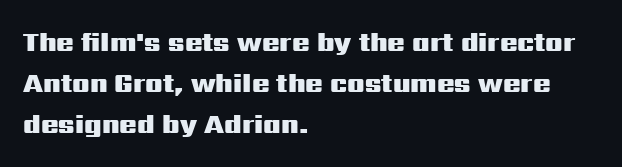
{"italic": "no", "bold": "yes", "underline": "no", "align": "left", "line_spacing": "normal", "line_spacing_ratio": 1.58, "letter_spacing": "normal", "letter_spacing_em": 0.0, "glyph_px": 26}
